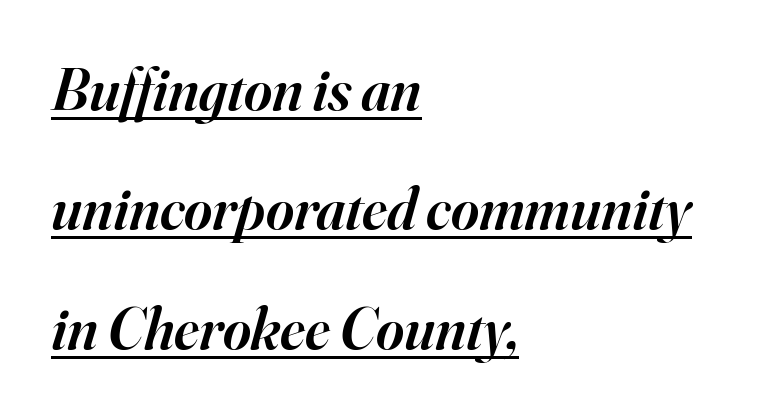
Q: Is the text bold? A: Semi-bold.
Q: Is the text italic (slanted)? A: Yes, it leans right by about 16 degrees.
Q: Is the typeface a serif or a sans-serif typeface? A: Serif.
Q: Is the text underlined? A: Yes.
Q: How is the paragraph aligned? A: Left-aligned.
Q: Is the spacing between letters normal or unusually wide? A: Normal.
Q: Is the spacing between lines tight, normal or loose? A: Loose.
Q: Width (condensed, normal, or wide)? A: Normal.
Q: Stroke contrast? A: High.
Q: x-height? A: Small.
Q: Monospaced? A: No.
